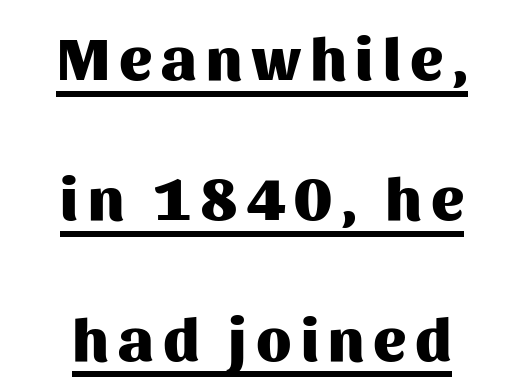
Q: Is the text bold? A: Yes.
Q: Is the text italic (slanted)? A: No, it is upright.
Q: Is the typeface a serif or a sans-serif typeface? A: Sans-serif.
Q: Is the text underlined? A: Yes.
Q: How is the paragraph aligned? A: Centered.
Q: Is the spacing between lines tight, normal or loose? A: Loose.
Q: Width (condensed, normal, or wide)? A: Normal.
Q: Stroke contrast? A: Medium.
Q: x-height? A: Medium.
Q: Monospaced? A: No.
